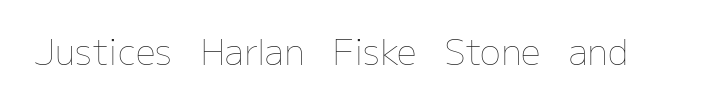
The image shows 35 px thin type, upright; set normal letter spacing, not underlined; low stroke contrast and a medium x-height.
